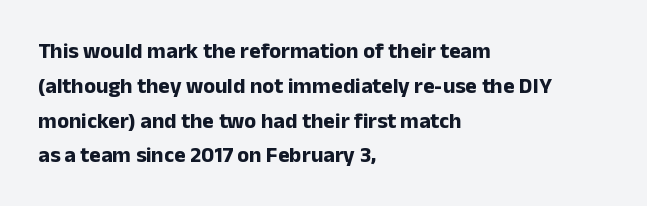
{"italic": "no", "bold": "yes", "underline": "no", "align": "left", "line_spacing": "normal", "line_spacing_ratio": 1.58, "letter_spacing": "normal", "letter_spacing_em": 0.0, "glyph_px": 22}
